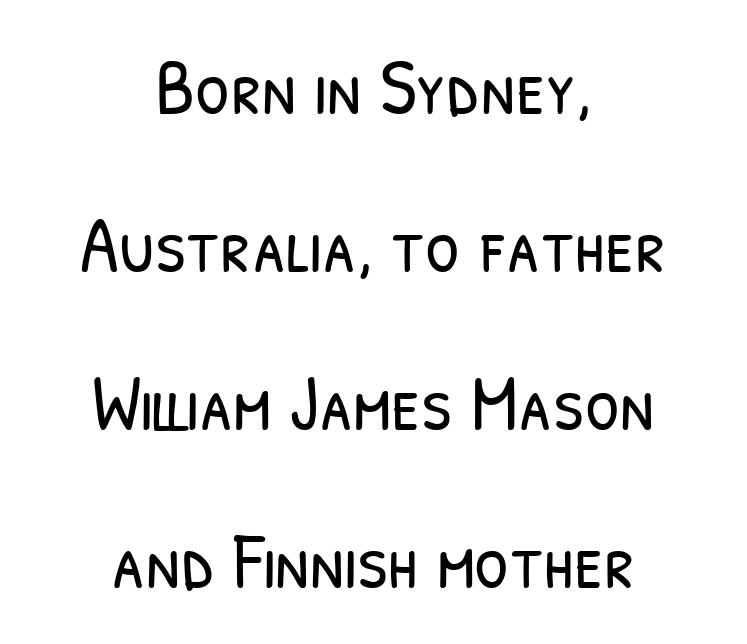
{"serif": "no", "bold": "no", "weight": "light", "width": "condensed", "stroke_contrast": "low", "x_height": "medium", "monospaced": "no", "underline": "no", "align": "center", "line_spacing": "loose", "line_spacing_ratio": 2.0, "letter_spacing": "normal", "letter_spacing_em": 0.0, "glyph_px": 79}
